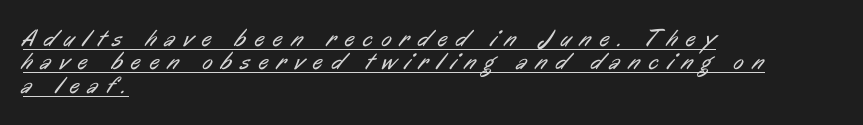
Q: Is the text bold? A: No.
Q: Is the text underlined? A: Yes.
Q: How is the paragraph aligned? A: Left-aligned.
Q: Is the spacing between letters normal or unusually wide? A: Unusually wide.
Q: Is the spacing between lines tight, normal or loose? A: Tight.
